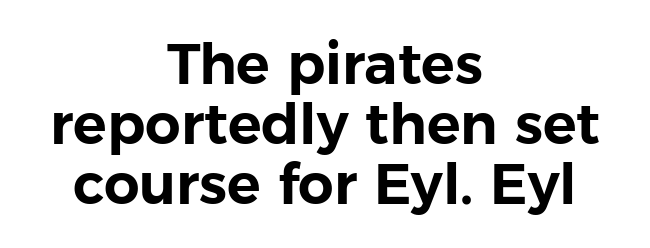
Q: Is the text italic (slanted)? A: No, it is upright.
Q: Is the typeface a serif or a sans-serif typeface? A: Sans-serif.
Q: Is the text underlined? A: No.
Q: How is the paragraph aligned? A: Centered.
Q: Is the spacing between letters normal or unusually wide? A: Normal.
Q: Is the spacing between lines tight, normal or loose? A: Tight.
Q: Width (condensed, normal, or wide)? A: Normal.
Q: Stroke contrast? A: Low.
Q: x-height? A: Medium.
Q: Monospaced? A: No.
